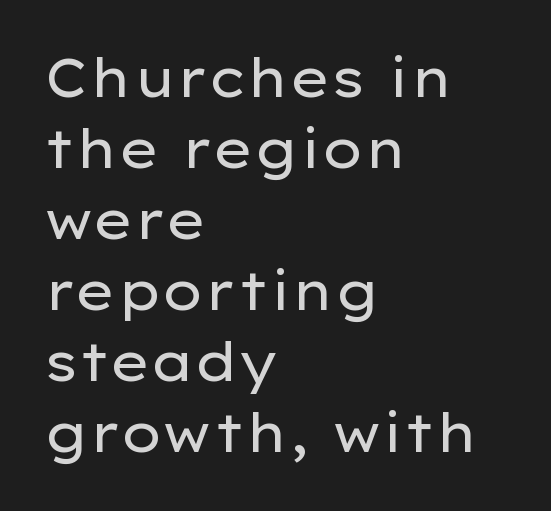
Counters stay open thanks to moderate or lighter strokes. These lines are rendered in a variable-pitch font. Which margin do the lines hug? The left one — the right edge is uneven. The glyphs are unaccompanied by any horizontal stroke below them. Are there feet on the stems? There aren't — it's a sans.
